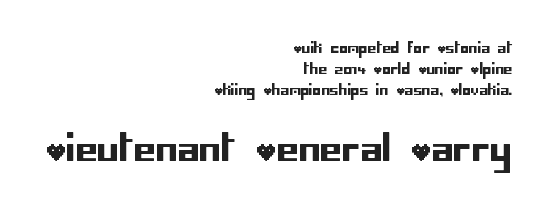
{"serif": "no", "italic": "no", "width": "normal", "stroke_contrast": "low", "x_height": "large", "underline": "no", "align": "right", "line_spacing": "normal", "line_spacing_ratio": 1.5, "letter_spacing": "normal", "letter_spacing_em": 0.0, "larger_block": "second", "size_ratio": 2.5, "glyph_px": 35}
